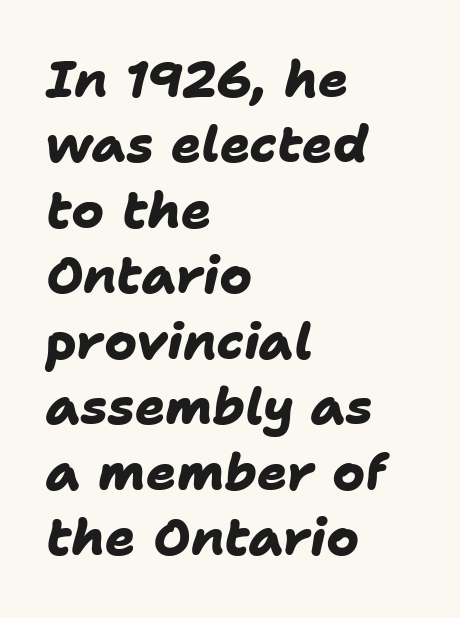
Q: Is the text bold? A: Yes.
Q: Is the typeface a serif or a sans-serif typeface? A: Sans-serif.
Q: Is the text underlined? A: No.
Q: How is the paragraph aligned? A: Left-aligned.
Q: Is the spacing between letters normal or unusually wide? A: Normal.
Q: Is the spacing between lines tight, normal or loose? A: Normal.
Q: Width (condensed, normal, or wide)? A: Normal.
Q: Stroke contrast? A: Low.
Q: x-height? A: Medium.
Q: Monospaced? A: No.
